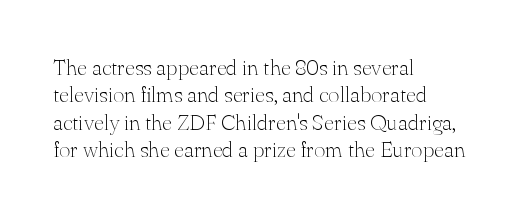
{"italic": "no", "bold": "no", "underline": "no", "align": "left", "line_spacing": "normal", "line_spacing_ratio": 1.25, "letter_spacing": "normal", "letter_spacing_em": 0.0, "glyph_px": 22}
